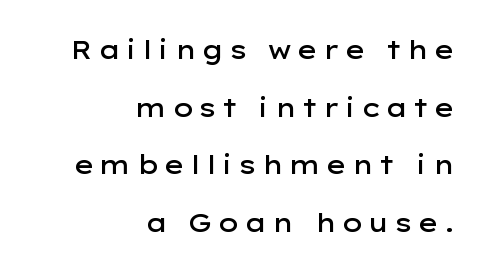
Q: Is the text bold? A: Semi-bold.
Q: Is the text italic (slanted)? A: No, it is upright.
Q: Is the text underlined? A: No.
Q: How is the paragraph aligned? A: Right-aligned.
Q: Is the spacing between lines tight, normal or loose? A: Loose.
